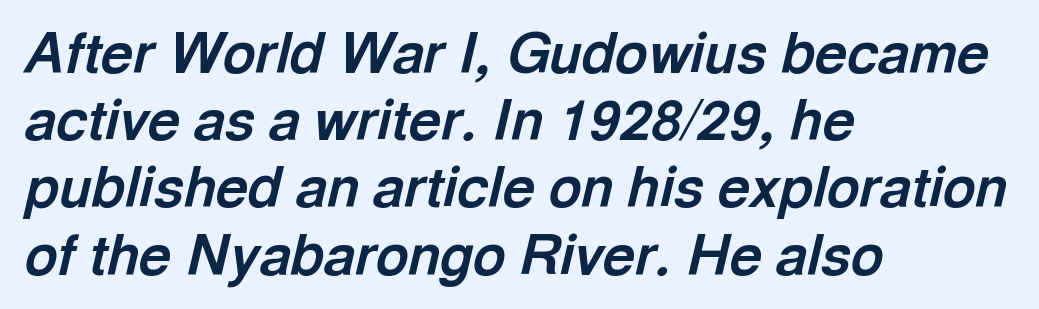
{"italic": "yes", "lean": "right", "slant_degrees": 13, "bold": "yes", "weight": "bold", "width": "normal", "x_height": "medium", "monospaced": "no", "underline": "no", "align": "left", "line_spacing_ratio": 1.2, "letter_spacing": "normal", "letter_spacing_em": 0.0, "glyph_px": 56}
